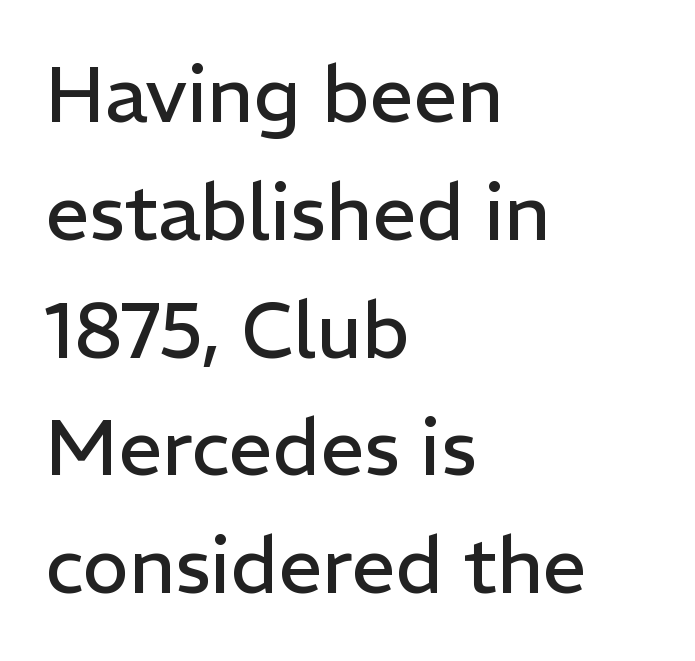
{"serif": "no", "italic": "no", "bold": "no", "weight": "regular", "width": "normal", "stroke_contrast": "low", "x_height": "medium", "monospaced": "no", "underline": "no", "align": "left", "line_spacing": "normal", "line_spacing_ratio": 1.51, "letter_spacing": "normal", "letter_spacing_em": 0.0, "glyph_px": 78}
